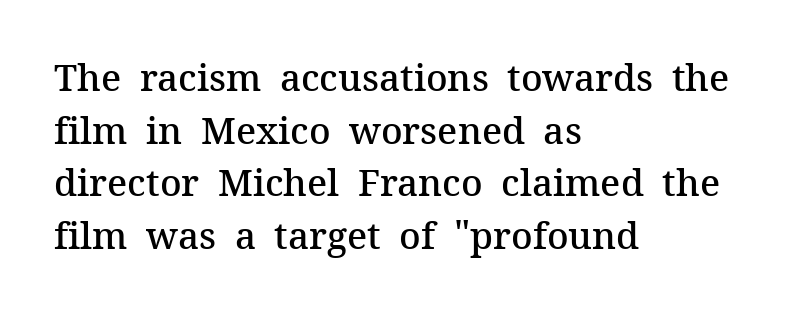
{"serif": "yes", "italic": "no", "bold": "semi", "weight": "semibold", "width": "normal", "stroke_contrast": "medium", "x_height": "medium", "monospaced": "no", "underline": "no", "align": "left", "line_spacing": "normal", "line_spacing_ratio": 1.42, "letter_spacing": "normal", "letter_spacing_em": 0.0, "glyph_px": 37}
